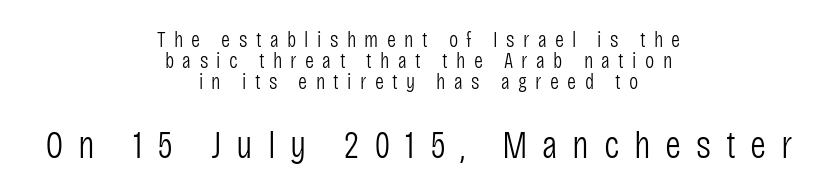
Q: Is the text bold? A: No.
Q: Is the text italic (slanted)? A: No, it is upright.
Q: Is the typeface a serif or a sans-serif typeface? A: Sans-serif.
Q: Is the text underlined? A: No.
Q: How is the paragraph aligned? A: Centered.
Q: Is the spacing between letters normal or unusually wide? A: Unusually wide.
Q: Is the spacing between lines tight, normal or loose? A: Tight.
Q: Which block of text is set in a larger size, the first (top) or the second (bottom)? A: The second (bottom) one.
Q: Width (condensed, normal, or wide)? A: Condensed.
Q: Stroke contrast? A: Low.
Q: x-height? A: Large.
Q: Monospaced? A: No.
